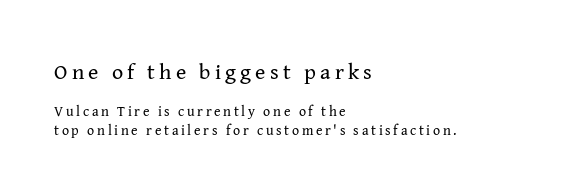
Q: Is the text bold? A: No.
Q: Is the text italic (slanted)? A: No, it is upright.
Q: Is the text underlined? A: No.
Q: How is the paragraph aligned? A: Left-aligned.
Q: Is the spacing between lines tight, normal or loose? A: Normal.
Q: Which block of text is set in a larger size, the first (top) or the second (bottom)? A: The first (top) one.
